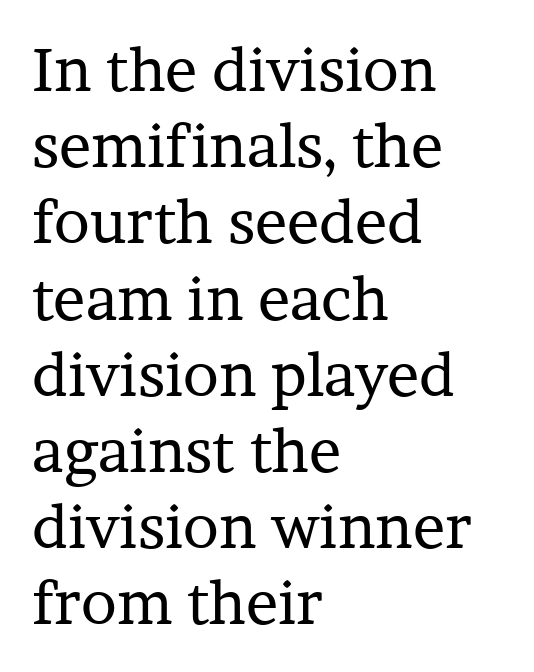
This sample is left-justified, so line endings fall wherever the words run out. Has an underline been added? It has not. Interline gaps are of average width in this sample. Do the letters lean? They stand straight. The letters advance in unequal steps, a hallmark of proportional type.
